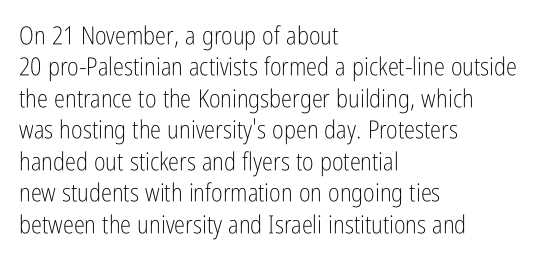
Q: Is the text bold? A: No.
Q: Is the text italic (slanted)? A: No, it is upright.
Q: Is the text underlined? A: No.
Q: How is the paragraph aligned? A: Left-aligned.
Q: Is the spacing between letters normal or unusually wide? A: Normal.
Q: Is the spacing between lines tight, normal or loose? A: Normal.
